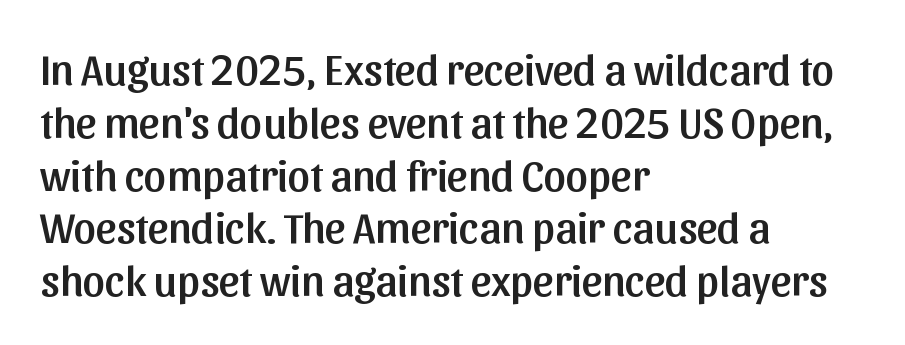
The image shows 44 px sans-serif type, upright; set left-aligned, line spacing 1.2x, normal letter spacing, not underlined; low stroke contrast and a medium x-height.
